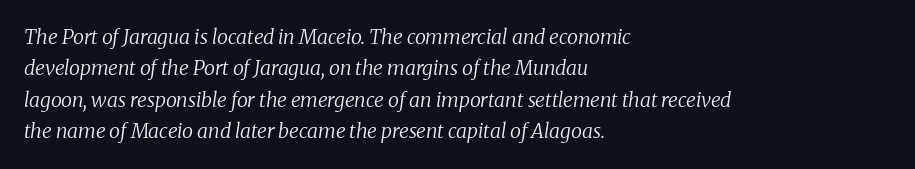
{"italic": "yes", "lean": "right", "slant_degrees": 8, "bold": "no", "underline": "no", "align": "left", "line_spacing": "normal", "line_spacing_ratio": 1.57, "letter_spacing": "normal", "letter_spacing_em": 0.0, "glyph_px": 20}
